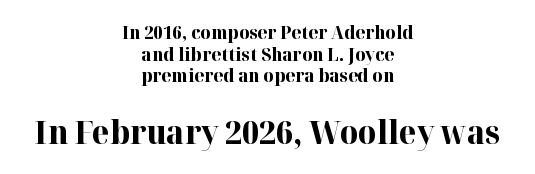
Q: Is the text bold? A: Yes.
Q: Is the text italic (slanted)? A: No, it is upright.
Q: Is the typeface a serif or a sans-serif typeface? A: Serif.
Q: Is the text underlined? A: No.
Q: How is the paragraph aligned? A: Centered.
Q: Is the spacing between letters normal or unusually wide? A: Normal.
Q: Which block of text is set in a larger size, the first (top) or the second (bottom)? A: The second (bottom) one.
Q: Width (condensed, normal, or wide)? A: Normal.
Q: Stroke contrast? A: High.
Q: x-height? A: Medium.
Q: Monospaced? A: No.
